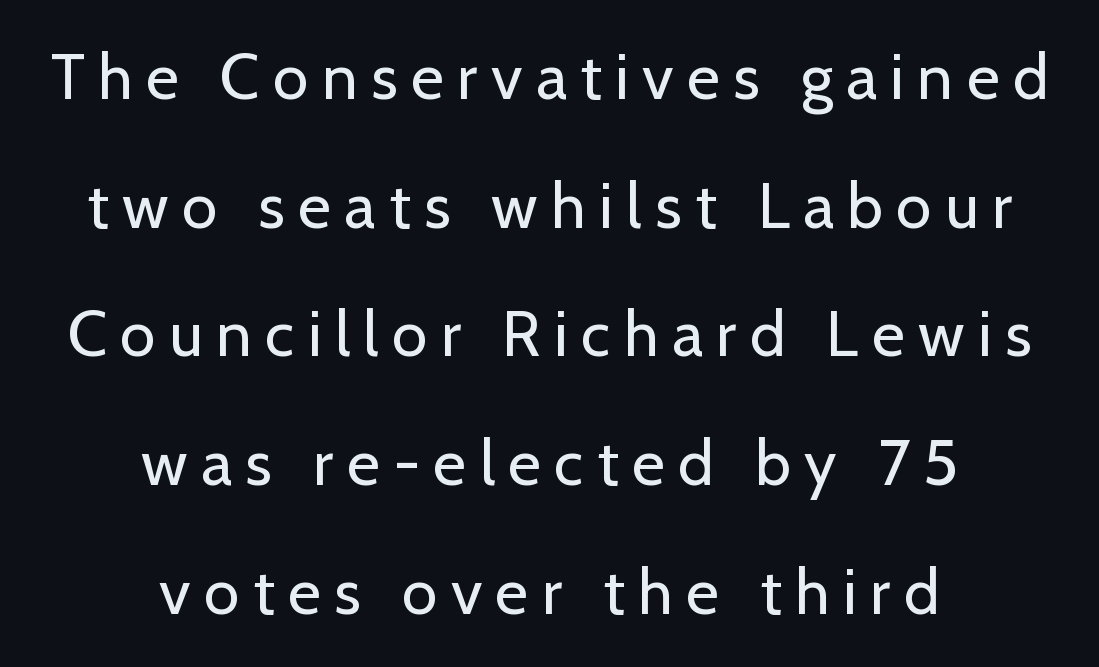
{"serif": "no", "italic": "no", "bold": "no", "weight": "regular", "width": "normal", "stroke_contrast": "low", "x_height": "medium", "monospaced": "no", "underline": "no", "align": "center", "line_spacing": "loose", "line_spacing_ratio": 2.01, "letter_spacing": "wide", "letter_spacing_em": 0.21, "glyph_px": 64}
